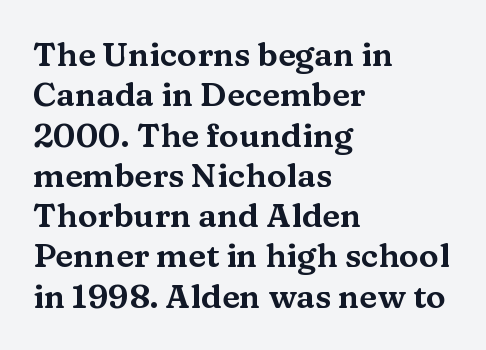
Caption: standard tracking, unaltered. Check where the strokes stop: tiny serifs finish them off. Decoration check: the copy has no underline. Proportional: the letters do not fall into vertical columns. Every character sits straight up, as roman type does. Reading down the block, your eye returns to a fixed left position each line.
